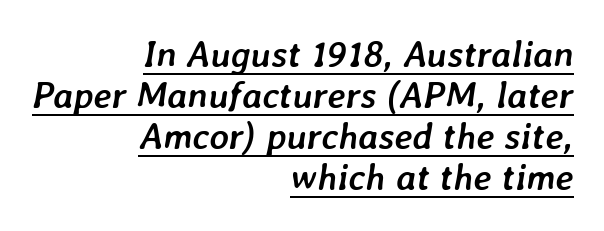
{"italic": "yes", "lean": "right", "slant_degrees": 7, "bold": "yes", "weight": "semibold", "width": "normal", "stroke_contrast": "low", "x_height": "medium", "monospaced": "no", "underline": "yes", "align": "right", "line_spacing": "tight", "line_spacing_ratio": 1.11, "letter_spacing": "normal", "letter_spacing_em": 0.0, "glyph_px": 37}
